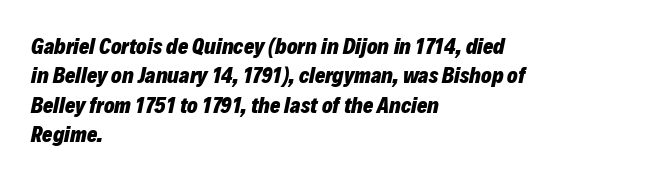
Q: Is the text bold? A: Yes.
Q: Is the text italic (slanted)? A: Yes, it leans right by about 12 degrees.
Q: Is the text underlined? A: No.
Q: How is the paragraph aligned? A: Left-aligned.
Q: Is the spacing between letters normal or unusually wide? A: Normal.
Q: Is the spacing between lines tight, normal or loose? A: Normal.
